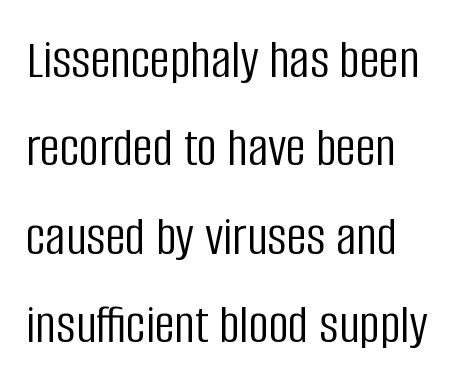
{"serif": "no", "italic": "no", "bold": "no", "weight": "light", "width": "condensed", "stroke_contrast": "low", "x_height": "large", "monospaced": "no", "underline": "no", "line_spacing": "normal", "line_spacing_ratio": 1.58, "letter_spacing": "normal", "letter_spacing_em": 0.0, "glyph_px": 56}
